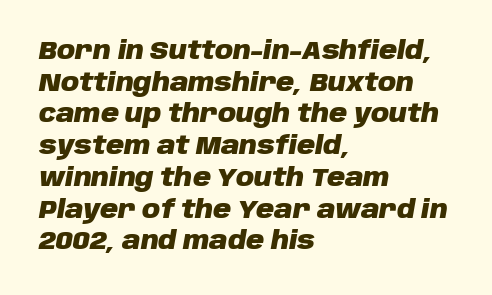
{"italic": "yes", "lean": "right", "slant_degrees": 10, "bold": "yes", "underline": "no", "align": "left", "line_spacing": "normal", "line_spacing_ratio": 1.27, "letter_spacing": "normal", "letter_spacing_em": 0.0, "glyph_px": 25}
